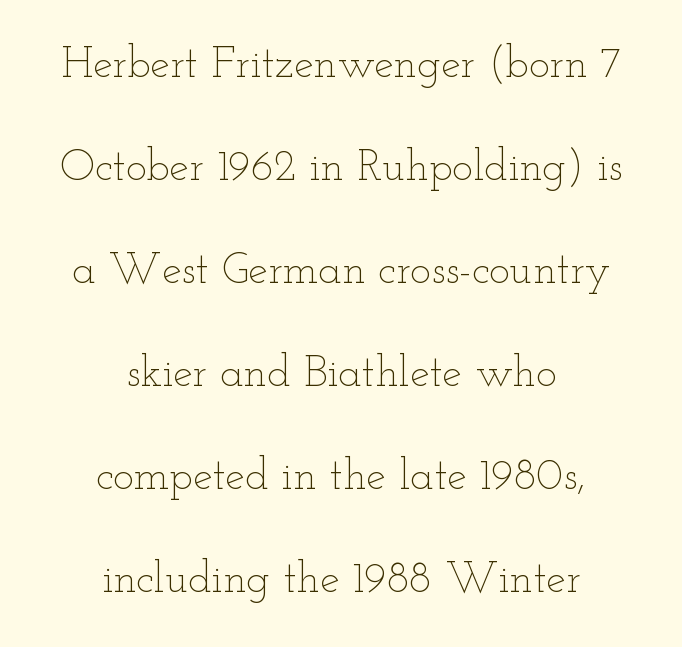
The lines in this sample share a center point and differ in where they start and stop. Think of a printed novel: that variable character pitch is what you see here. Compared with typical body copy, the letter spacing here is the same. No chunkiness to these letters — they're not bold. Honestly, there is no underline to notice here at all. The vertical gap from one line to the next is large.
